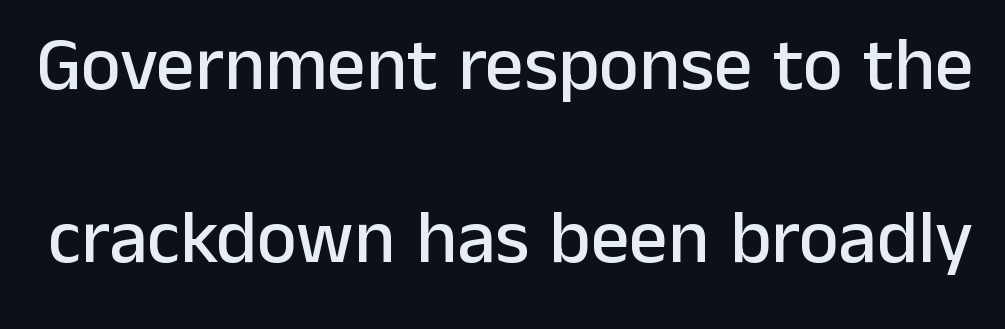
Inter-character spacing is left at the font's built-in metrics. The letters stand upright; this is a roman face. Is this a fixed-width face? No — the glyphs have proportional, varying widths. Letters rest on an invisible, unmarked baseline. Interline gaps are noticeably wide in this sample. Stroke terminals: plain, sans-serif.
